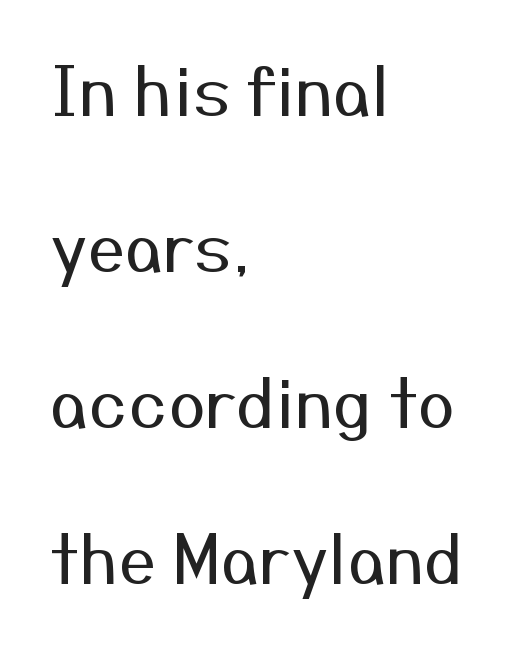
The typeface chosen for these lines omits serifs. It's the straight-up-and-down kind of type. Unmarked baselines from the first word to the last. The typesetter chose a ragged-right arrangement here. What stands out about the letter spacing? Nothing — it is the standard amount.
